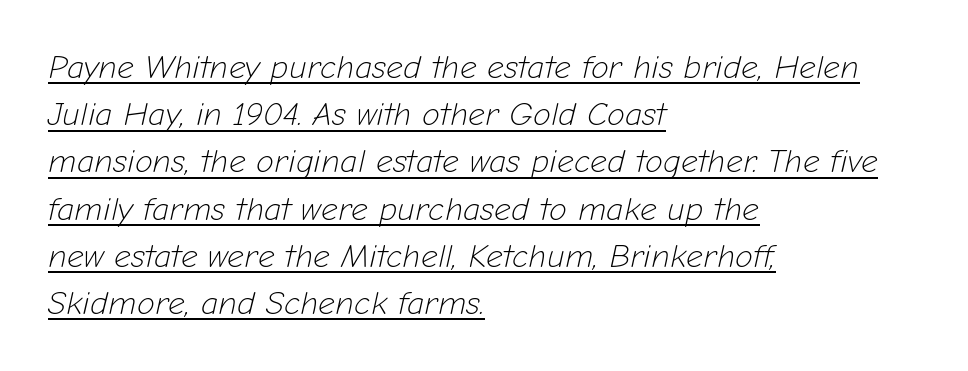
Characters follow at the spacing the type designer built in. The text block is weighted toward the left margin, trailing off unevenly rightward. Caption: lettering with a line underneath. The leading is moderate, giving the passage an even texture. Stroke mass is kept to a normal reading level or below.
